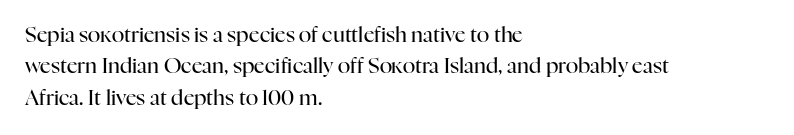
The image shows 21 px text type, upright; set left-aligned, normal line spacing (1.49x), normal letter spacing, not underlined.
